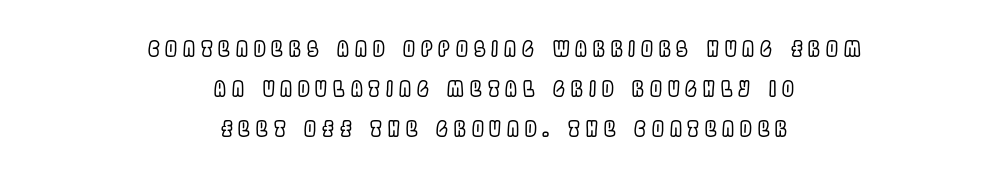
Q: Is the text italic (slanted)? A: No, it is upright.
Q: Is the text underlined? A: No.
Q: How is the paragraph aligned? A: Centered.
Q: Is the spacing between letters normal or unusually wide? A: Unusually wide.
Q: Is the spacing between lines tight, normal or loose? A: Loose.
